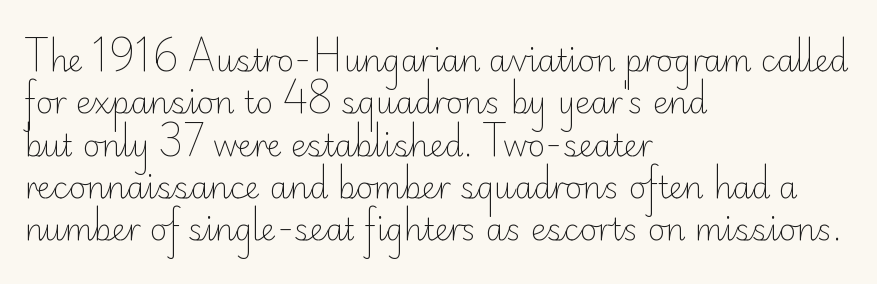
{"serif": "no", "italic": "no", "bold": "no", "weight": "light", "width": "normal", "stroke_contrast": "low", "x_height": "small", "monospaced": "no", "underline": "no", "align": "left", "line_spacing": "normal", "line_spacing_ratio": 1.41, "letter_spacing": "normal", "letter_spacing_em": 0.0, "glyph_px": 30}
